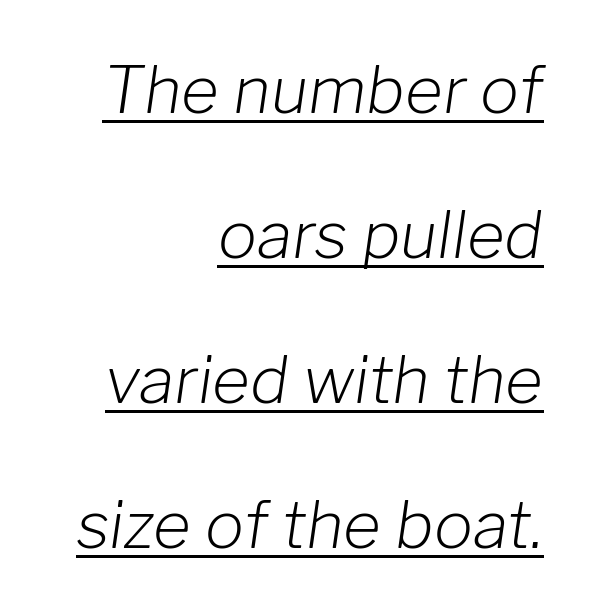
Q: Is the text bold? A: No.
Q: Is the text italic (slanted)? A: Yes, it leans right by about 8 degrees.
Q: Is the text underlined? A: Yes.
Q: How is the paragraph aligned? A: Right-aligned.
Q: Is the spacing between letters normal or unusually wide? A: Normal.
Q: Is the spacing between lines tight, normal or loose? A: Loose.
Q: Width (condensed, normal, or wide)? A: Normal.
Q: Stroke contrast? A: Low.
Q: x-height? A: Medium.
Q: Monospaced? A: No.
